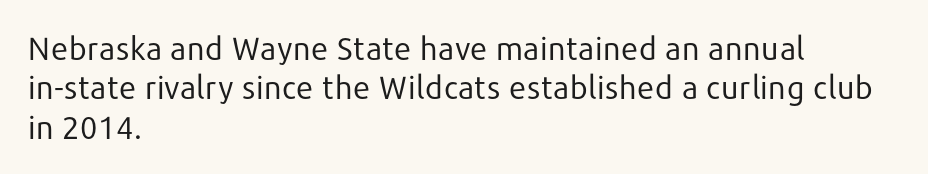
Q: Is the text bold? A: No.
Q: Is the text italic (slanted)? A: No, it is upright.
Q: Is the typeface a serif or a sans-serif typeface? A: Sans-serif.
Q: Is the text underlined? A: No.
Q: How is the paragraph aligned? A: Left-aligned.
Q: Is the spacing between letters normal or unusually wide? A: Normal.
Q: Width (condensed, normal, or wide)? A: Normal.
Q: Stroke contrast? A: Low.
Q: x-height? A: Medium.
Q: Monospaced? A: No.
